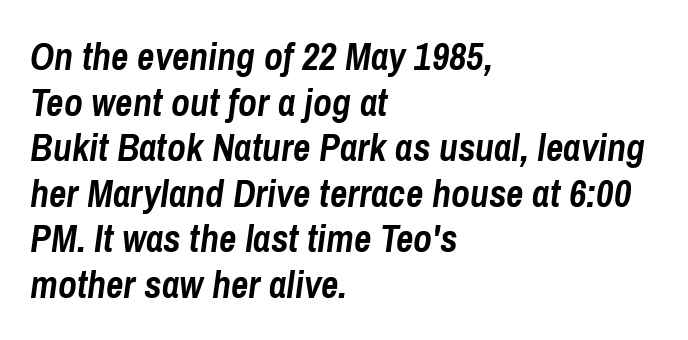
The image shows 38 px semibold, condensed type, italic (leaning right); set left-aligned, line spacing 1.2x, normal letter spacing, not underlined; low stroke contrast and a medium x-height.
